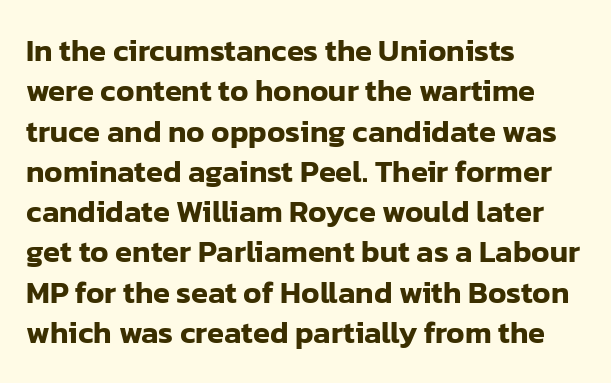
Tracking here is standard; glyphs follow each other at the usual distance. This is the regular roman posture of the typeface. The lines in this sample share a left origin and differ only in where they stop. Think of a printed novel: that variable character pitch is what you see here. The passage shown is typeset with a sans-serif family. In terms of leading, this rendering sits right in the middle.
